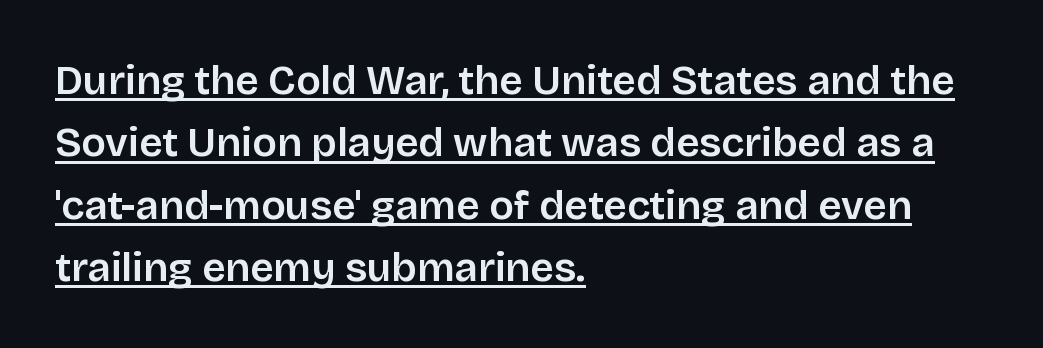
The rendering uses natural spacing where letterforms have individual widths. Short note: letters normally spaced. No italicization has been applied; the sample stays upright. Honestly, the row spacing looks completely unremarkable.
